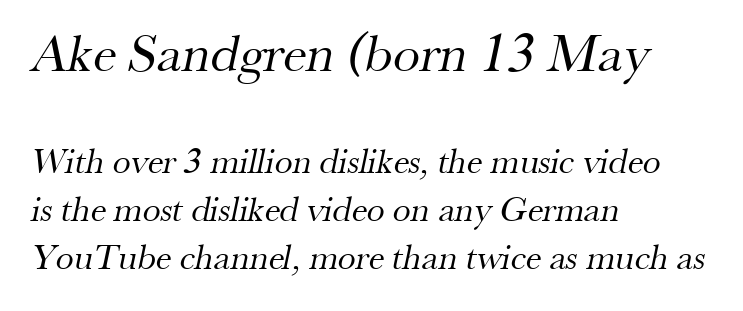
Do the characters align in a grid? No, the font is proportional. Typesetter's note — upper block bumped up in size, lower block left smaller. The lines sit at an ordinary, default distance from one another. The passage shown has conventional tracking throughout.
